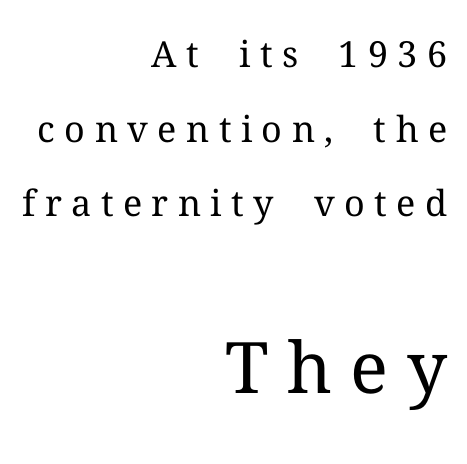
Q: Is the text bold? A: No.
Q: Is the text italic (slanted)? A: No, it is upright.
Q: Is the typeface a serif or a sans-serif typeface? A: Serif.
Q: Is the text underlined? A: No.
Q: How is the paragraph aligned? A: Right-aligned.
Q: Is the spacing between letters normal or unusually wide? A: Unusually wide.
Q: Is the spacing between lines tight, normal or loose? A: Loose.
Q: Which block of text is set in a larger size, the first (top) or the second (bottom)? A: The second (bottom) one.
Q: Width (condensed, normal, or wide)? A: Normal.
Q: Stroke contrast? A: Medium.
Q: x-height? A: Medium.
Q: Monospaced? A: No.
